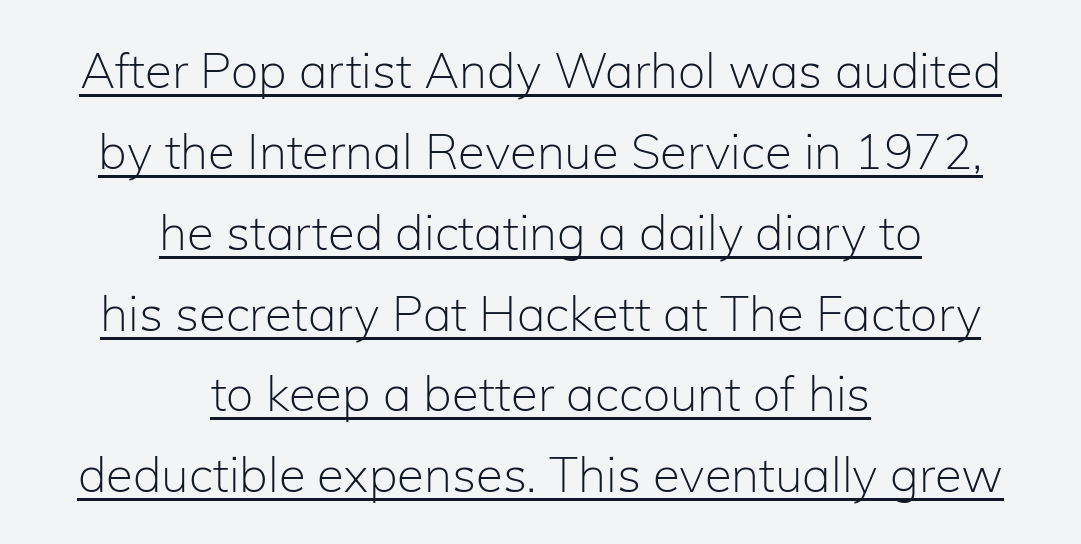
The image shows 49 px light sans-serif type, upright; set centered, normal line spacing (1.65x), normal letter spacing, underlined; low stroke contrast and a medium x-height.
